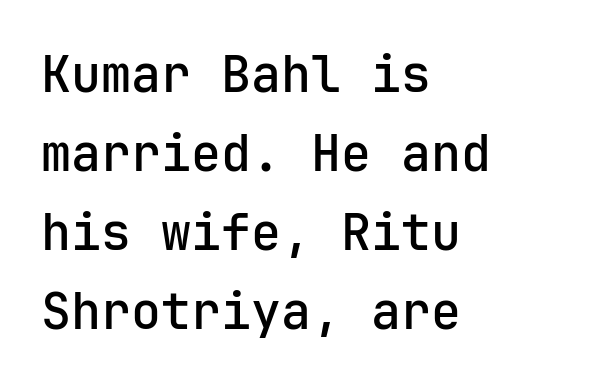
{"serif": "no", "italic": "no", "bold": "semi", "weight": "semibold", "width": "normal", "stroke_contrast": "low", "x_height": "medium", "underline": "no", "align": "left", "line_spacing": "normal", "line_spacing_ratio": 1.58, "letter_spacing": "normal", "letter_spacing_em": 0.0, "glyph_px": 50}
